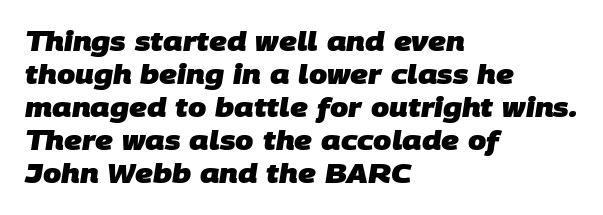
{"bold": "yes", "underline": "no", "align": "left", "line_spacing": "normal", "line_spacing_ratio": 1.27, "letter_spacing": "normal", "letter_spacing_em": 0.0, "glyph_px": 26}
